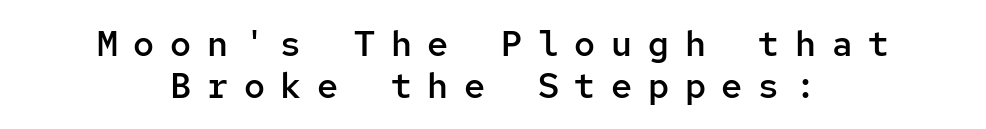
Q: Is the text bold? A: Semi-bold.
Q: Is the text italic (slanted)? A: No, it is upright.
Q: Is the typeface a serif or a sans-serif typeface? A: Sans-serif.
Q: Is the text underlined? A: No.
Q: How is the paragraph aligned? A: Centered.
Q: Is the spacing between letters normal or unusually wide? A: Unusually wide.
Q: Width (condensed, normal, or wide)? A: Normal.
Q: Stroke contrast? A: Low.
Q: x-height? A: Medium.
Q: Monospaced? A: Yes.
